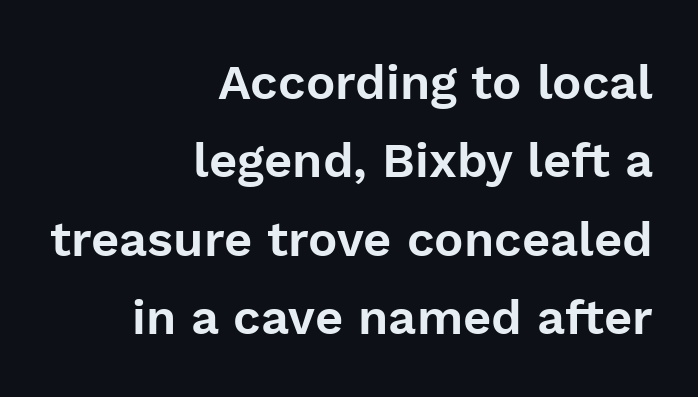
The image shows 49 px sans-serif type, upright; set right-aligned, normal line spacing (1.6x), normal letter spacing, not underlined; low stroke contrast and a medium x-height.
